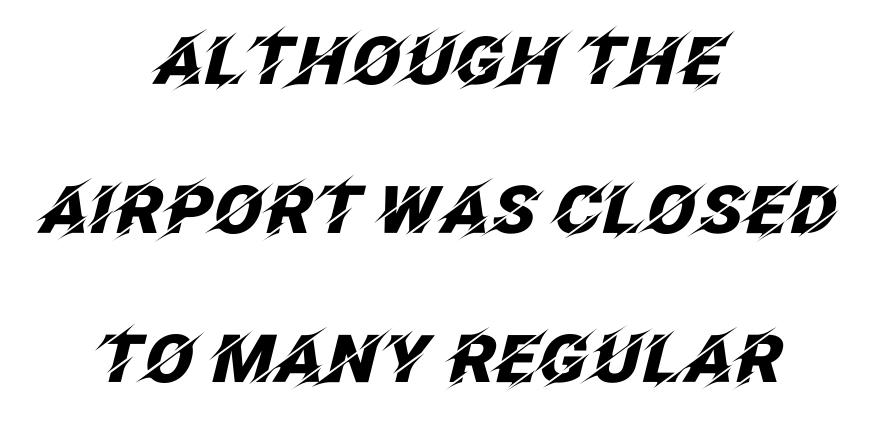
Q: Is the text bold? A: Yes.
Q: Is the text italic (slanted)? A: Yes, it leans right by about 12 degrees.
Q: Is the text underlined? A: No.
Q: How is the paragraph aligned? A: Centered.
Q: Is the spacing between letters normal or unusually wide? A: Normal.
Q: Is the spacing between lines tight, normal or loose? A: Loose.
Q: Width (condensed, normal, or wide)? A: Normal.
Q: Stroke contrast? A: Low.
Q: x-height? A: Large.
Q: Monospaced? A: No.
